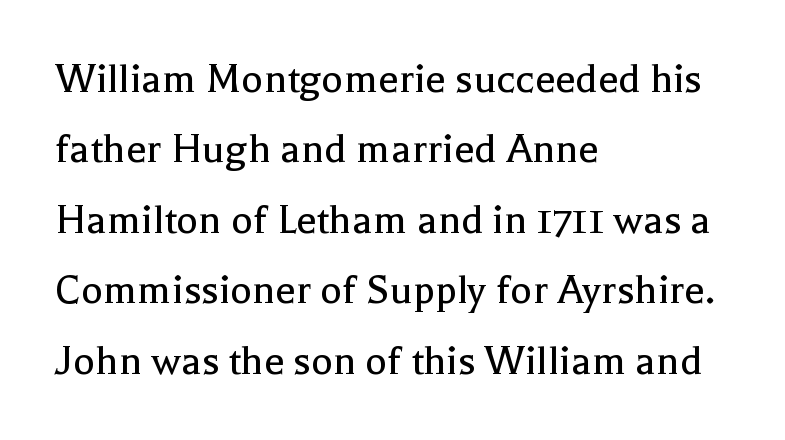
The image shows 46 px regular-weight serif type, upright; set left-aligned, normal line spacing (1.53x), normal letter spacing, not underlined; a medium x-height.
